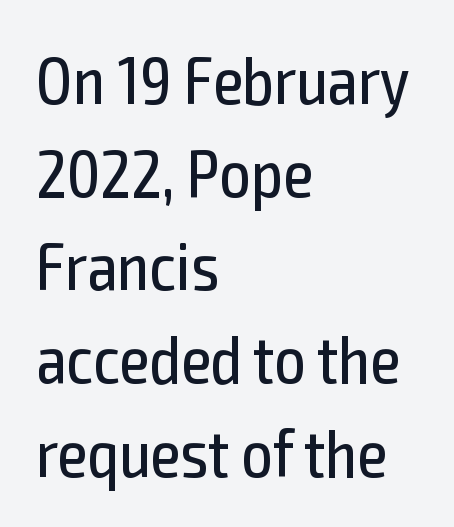
Here the designer chose a conventional face with non-uniform glyph widths. Each new line begins a customary step beneath the previous one. The letters carry no serifs — their stems end cleanly without finishing strokes. The letters sit at their default tracking, neither squeezed nor spread. The string is rendered with underlining switched off. Heft: none added — not bold.
